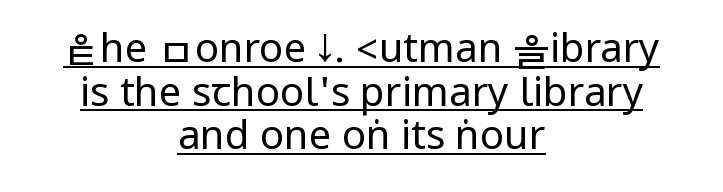
Q: Is the text bold? A: No.
Q: Is the text italic (slanted)? A: No, it is upright.
Q: Is the typeface a serif or a sans-serif typeface? A: Sans-serif.
Q: Is the text underlined? A: Yes.
Q: How is the paragraph aligned? A: Centered.
Q: Is the spacing between letters normal or unusually wide? A: Normal.
Q: Is the spacing between lines tight, normal or loose? A: Tight.
Q: Width (condensed, normal, or wide)? A: Condensed.
Q: Stroke contrast? A: Low.
